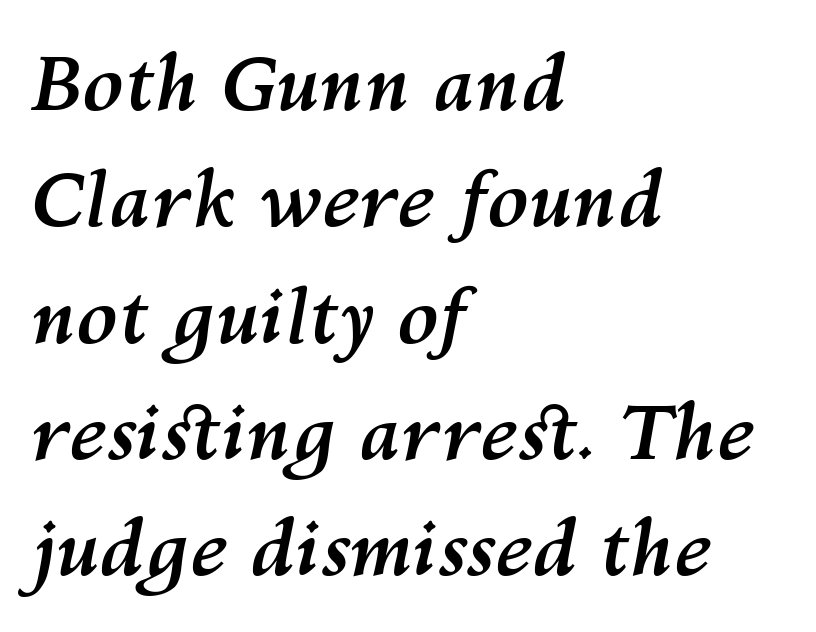
{"italic": "yes", "lean": "right", "slant_degrees": 10, "bold": "yes", "weight": "semibold", "width": "normal", "stroke_contrast": "medium", "x_height": "medium", "monospaced": "no", "underline": "no", "align": "left", "line_spacing": "normal", "line_spacing_ratio": 1.53, "letter_spacing": "normal", "letter_spacing_em": 0.0, "glyph_px": 76}
